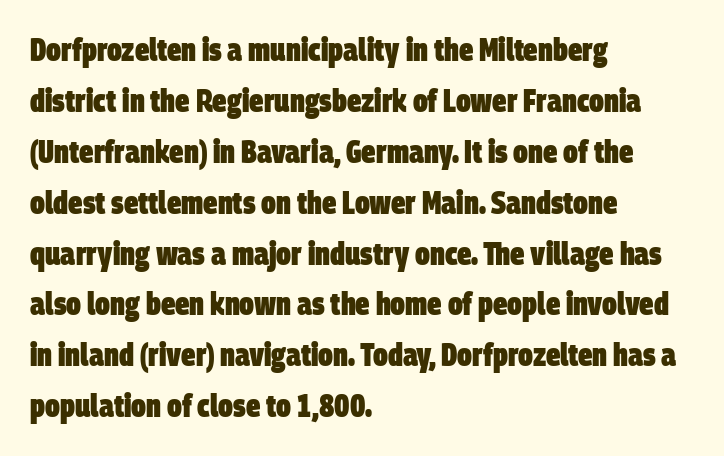
Think of a printed novel: that variable character pitch is what you see here. The face used here is rendered with its standard letterfit. Strong, thick strokes mark this as bold type. Underline: absent. The typesetter chose a ragged-right arrangement here.
